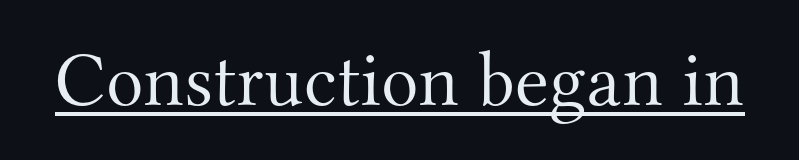
Q: Is the text bold? A: No.
Q: Is the text italic (slanted)? A: No, it is upright.
Q: Is the typeface a serif or a sans-serif typeface? A: Serif.
Q: Is the text underlined? A: Yes.
Q: Is the spacing between letters normal or unusually wide? A: Normal.
Q: Width (condensed, normal, or wide)? A: Normal.
Q: Stroke contrast? A: Medium.
Q: x-height? A: Small.
Q: Monospaced? A: No.
